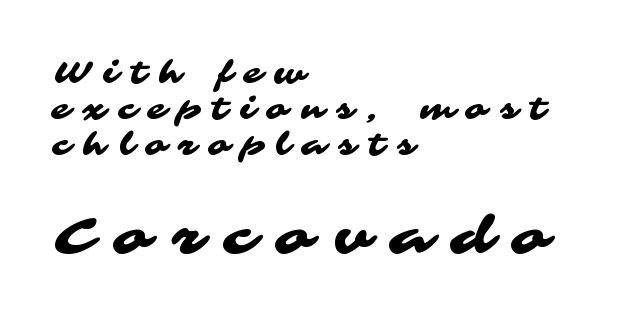
{"serif": "no", "width": "wide", "stroke_contrast": "medium", "x_height": "medium", "monospaced": "no", "underline": "no", "align": "left", "line_spacing_ratio": 1.2, "letter_spacing": "wide", "letter_spacing_em": 0.43, "larger_block": "second", "size_ratio": 1.73, "glyph_px": 52}
